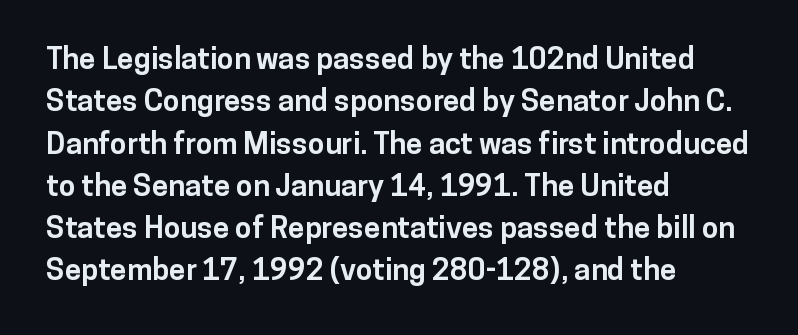
{"serif": "no", "italic": "no", "bold": "yes", "weight": "bold", "width": "normal", "stroke_contrast": "low", "x_height": "medium", "monospaced": "no", "underline": "no", "align": "left", "line_spacing": "normal", "line_spacing_ratio": 1.41, "letter_spacing": "normal", "letter_spacing_em": 0.0, "glyph_px": 30}
